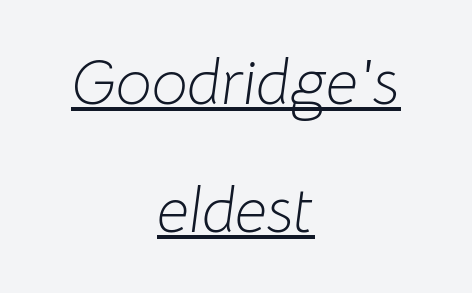
Q: Is the text bold? A: No.
Q: Is the text italic (slanted)? A: Yes, it leans right by about 8 degrees.
Q: Is the text underlined? A: Yes.
Q: How is the paragraph aligned? A: Centered.
Q: Is the spacing between letters normal or unusually wide? A: Normal.
Q: Is the spacing between lines tight, normal or loose? A: Loose.
Q: Width (condensed, normal, or wide)? A: Normal.
Q: Stroke contrast? A: Low.
Q: x-height? A: Medium.
Q: Monospaced? A: No.
